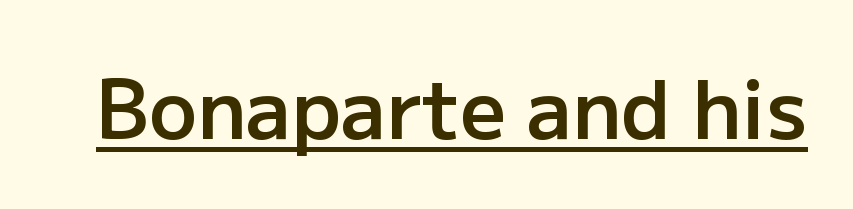
The image shows 80 px semibold sans-serif type, upright; set normal letter spacing, underlined; low stroke contrast and a medium x-height.
